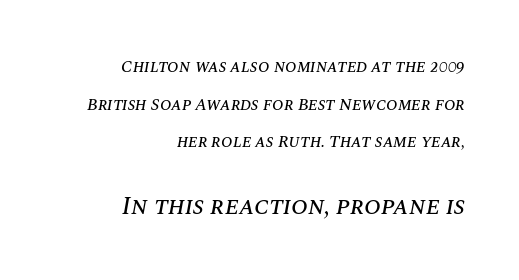
Q: Is the text italic (slanted)? A: Yes, it leans right by about 10 degrees.
Q: Is the text underlined? A: No.
Q: How is the paragraph aligned? A: Right-aligned.
Q: Is the spacing between letters normal or unusually wide? A: Normal.
Q: Is the spacing between lines tight, normal or loose? A: Loose.
Q: Which block of text is set in a larger size, the first (top) or the second (bottom)? A: The second (bottom) one.
